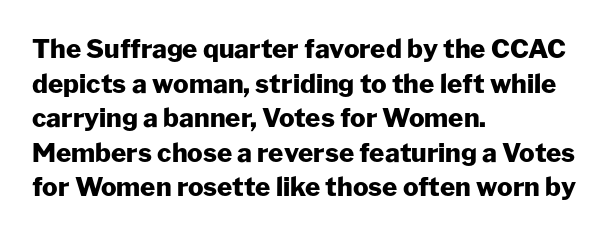
{"italic": "no", "bold": "yes", "underline": "no", "align": "left", "line_spacing": "normal", "line_spacing_ratio": 1.33, "letter_spacing": "normal", "letter_spacing_em": 0.0, "glyph_px": 26}
